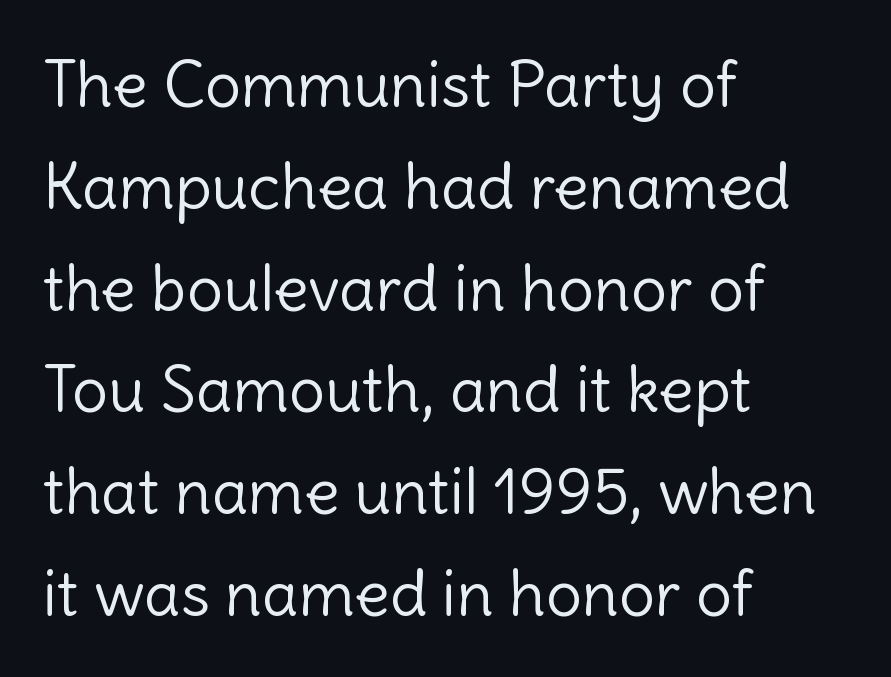
The rendering uses natural spacing where letterforms have individual widths. Upright lettering throughout. The rendering uses a moderate line-height, typical for paragraphs. Descender tails drop into unmarked territory. This reads as an unemphasized weight, regular at the heaviest.
